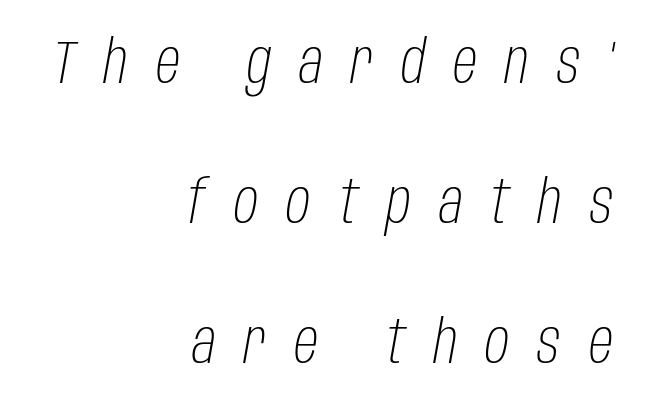
Q: Is the text bold? A: No.
Q: Is the text italic (slanted)? A: Yes, it leans right by about 10 degrees.
Q: Is the text underlined? A: No.
Q: How is the paragraph aligned? A: Right-aligned.
Q: Is the spacing between letters normal or unusually wide? A: Unusually wide.
Q: Is the spacing between lines tight, normal or loose? A: Loose.
Q: Width (condensed, normal, or wide)? A: Condensed.
Q: Stroke contrast? A: Low.
Q: x-height? A: Large.
Q: Monospaced? A: No.
